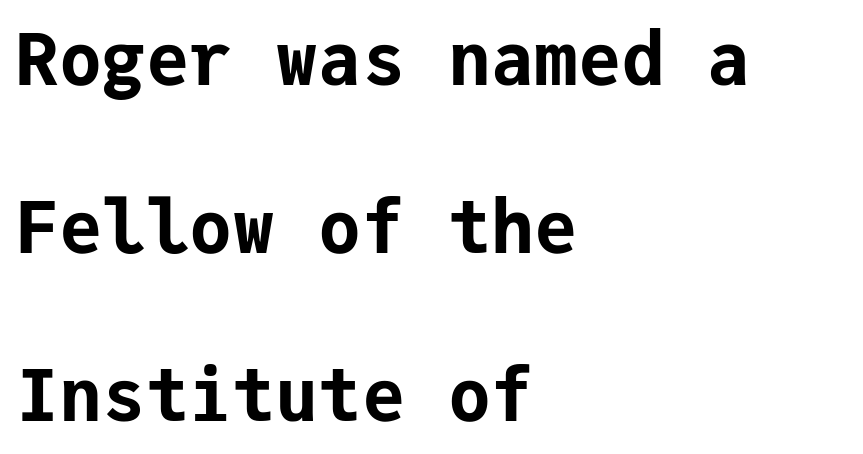
The image shows 72 px bold sans-serif type, upright, monospaced; set left-aligned, loose line spacing (2.33x), normal letter spacing, not underlined; low stroke contrast and a medium x-height.
